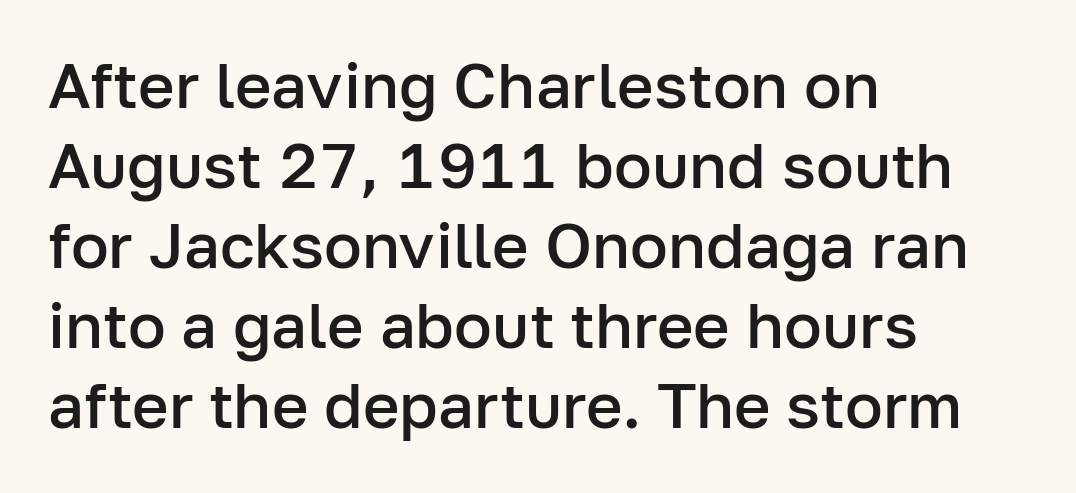
The image shows 63 px semibold sans-serif type, upright; set left-aligned, normal line spacing (1.27x), normal letter spacing, not underlined; low stroke contrast and a medium x-height.
